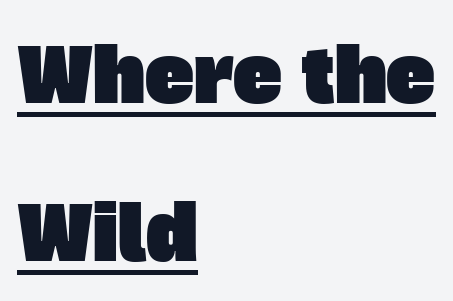
Q: Is the typeface a serif or a sans-serif typeface? A: Sans-serif.
Q: Is the text underlined? A: Yes.
Q: How is the paragraph aligned? A: Left-aligned.
Q: Is the spacing between letters normal or unusually wide? A: Normal.
Q: Is the spacing between lines tight, normal or loose? A: Loose.
Q: Width (condensed, normal, or wide)? A: Normal.
Q: Stroke contrast? A: Low.
Q: x-height? A: Large.
Q: Monospaced? A: No.
